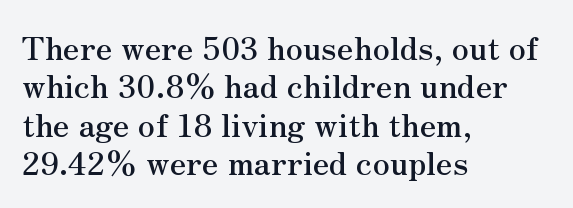
Q: Is the text italic (slanted)? A: No, it is upright.
Q: Is the typeface a serif or a sans-serif typeface? A: Serif.
Q: Is the text underlined? A: No.
Q: How is the paragraph aligned? A: Left-aligned.
Q: Is the spacing between letters normal or unusually wide? A: Normal.
Q: Width (condensed, normal, or wide)? A: Normal.
Q: Stroke contrast? A: Medium.
Q: x-height? A: Small.
Q: Monospaced? A: No.
